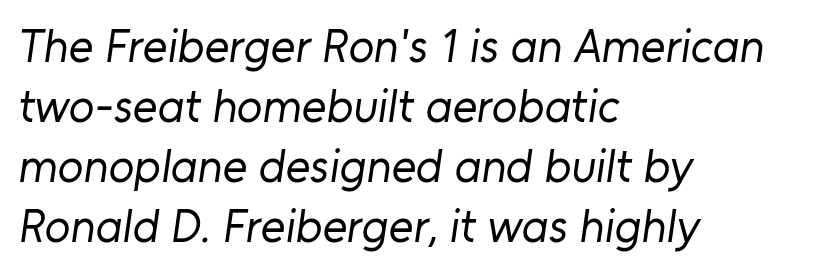
Q: Is the text bold? A: No.
Q: Is the typeface a serif or a sans-serif typeface? A: Sans-serif.
Q: Is the text underlined? A: No.
Q: How is the paragraph aligned? A: Left-aligned.
Q: Is the spacing between letters normal or unusually wide? A: Normal.
Q: Is the spacing between lines tight, normal or loose? A: Normal.
Q: Width (condensed, normal, or wide)? A: Normal.
Q: Stroke contrast? A: Low.
Q: x-height? A: Medium.
Q: Monospaced? A: No.
